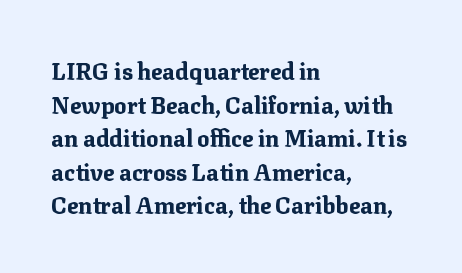
Each line starts at the same left margin while the right side varies. One glance says typical: line gaps are just what's usual. Nope, not italic — everything's standing straight. Plenty of ink on the page — the face is bold.
